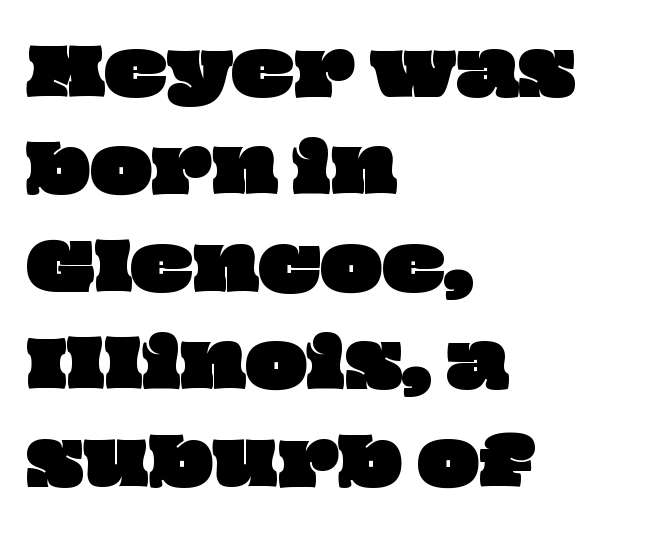
Q: Is the text underlined? A: No.
Q: How is the paragraph aligned? A: Left-aligned.
Q: Is the spacing between letters normal or unusually wide? A: Normal.
Q: Is the spacing between lines tight, normal or loose? A: Normal.
Q: Width (condensed, normal, or wide)? A: Wide.
Q: Stroke contrast? A: Low.
Q: x-height? A: Large.
Q: Monospaced? A: No.
